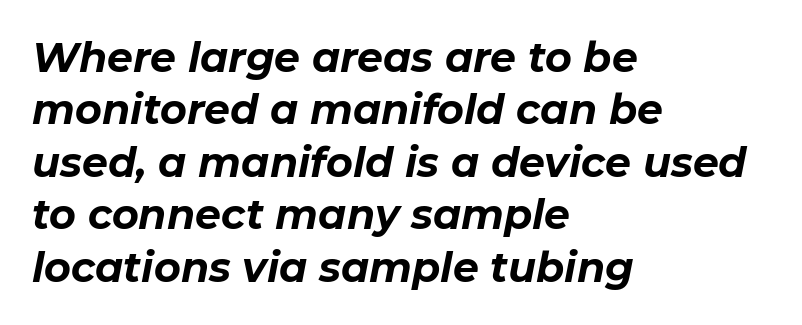
{"italic": "yes", "lean": "right", "slant_degrees": 11, "bold": "yes", "weight": "bold", "width": "normal", "stroke_contrast": "low", "x_height": "medium", "monospaced": "no", "underline": "no", "align": "left", "line_spacing": "normal", "line_spacing_ratio": 1.28, "letter_spacing": "normal", "letter_spacing_em": 0.0, "glyph_px": 41}
